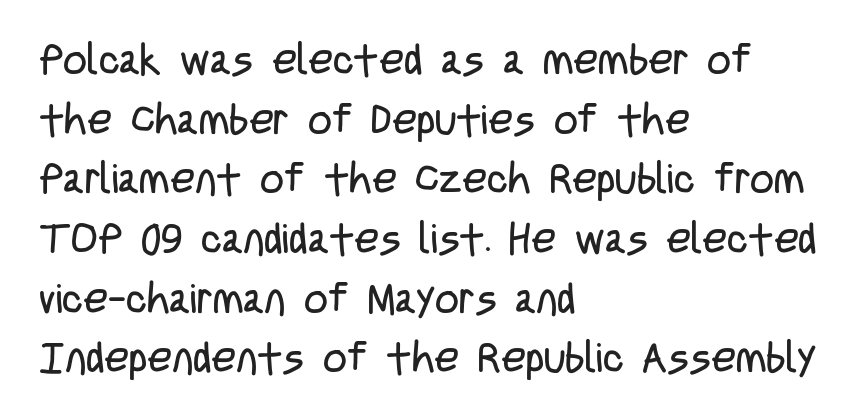
Each letter keeps its own natural width here, so spacing adapts to shape. Stroke terminals: plain, sans-serif. Heaviness? Minimal to ordinary, like unemphasized prose. Regular leading.
